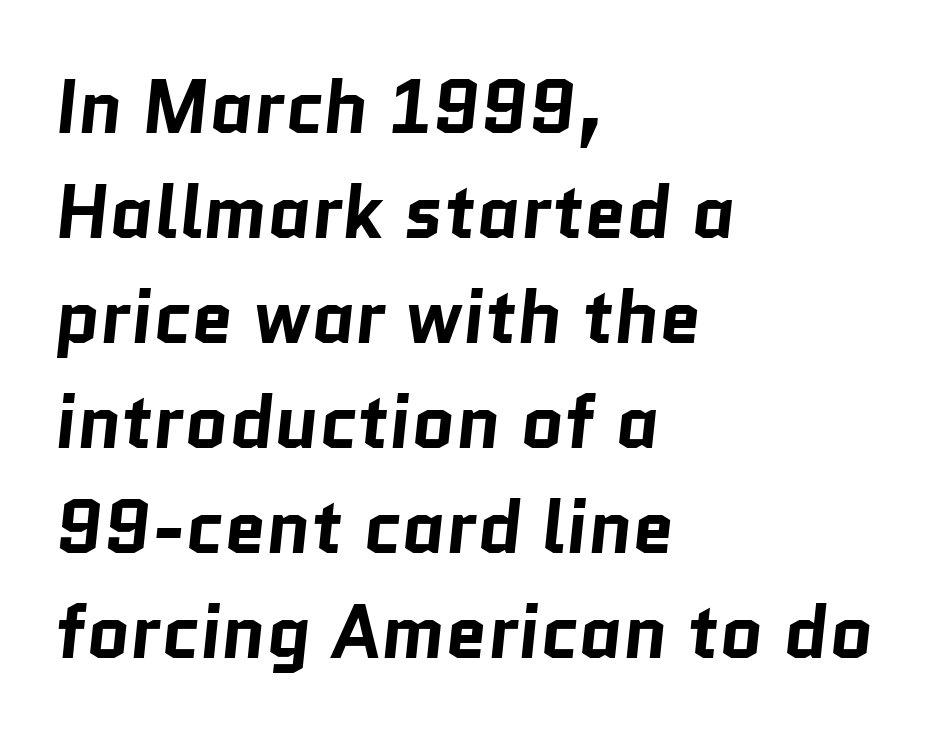
{"serif": "no", "bold": "yes", "weight": "bold", "width": "normal", "stroke_contrast": "low", "x_height": "medium", "monospaced": "no", "underline": "no", "align": "left", "line_spacing": "normal", "line_spacing_ratio": 1.4, "letter_spacing": "normal", "letter_spacing_em": 0.0, "glyph_px": 75}
